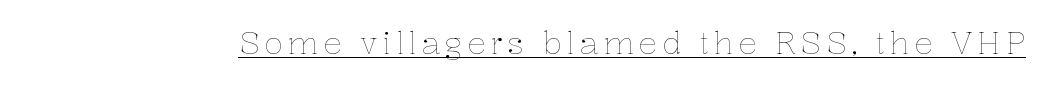
{"italic": "no", "bold": "no", "weight": "thin", "width": "normal", "stroke_contrast": "low", "x_height": "medium", "monospaced": "no", "underline": "yes", "glyph_px": 31}
